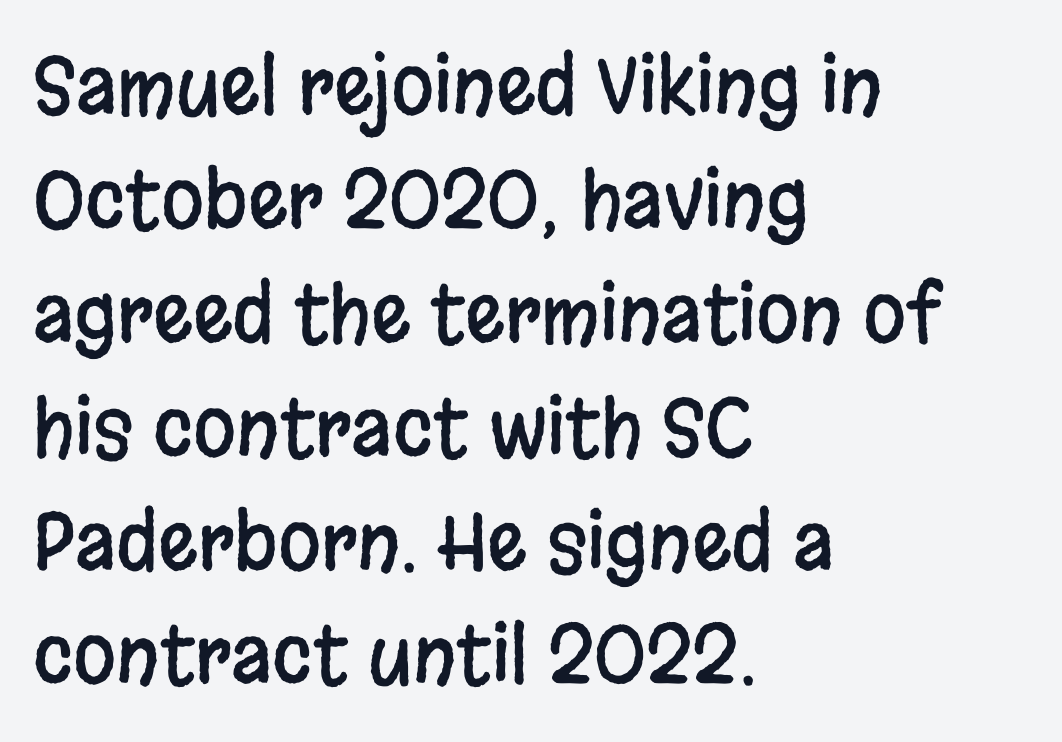
Q: Is the text italic (slanted)? A: No, it is upright.
Q: Is the typeface a serif or a sans-serif typeface? A: Sans-serif.
Q: Is the text underlined? A: No.
Q: How is the paragraph aligned? A: Left-aligned.
Q: Is the spacing between letters normal or unusually wide? A: Normal.
Q: Is the spacing between lines tight, normal or loose? A: Normal.
Q: Width (condensed, normal, or wide)? A: Condensed.
Q: Stroke contrast? A: Low.
Q: x-height? A: Large.
Q: Monospaced? A: No.
